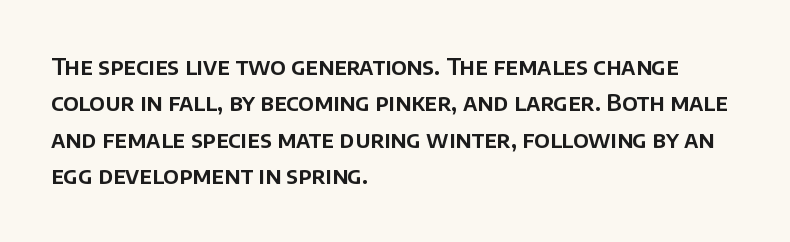
Style check: upright. Honestly, the letter spacing is just normal — you wouldn't notice it. Short and long lines alike share a common starting point at left. Any mark beneath the type? The region is blank. Interline gaps are of average width in this sample.
